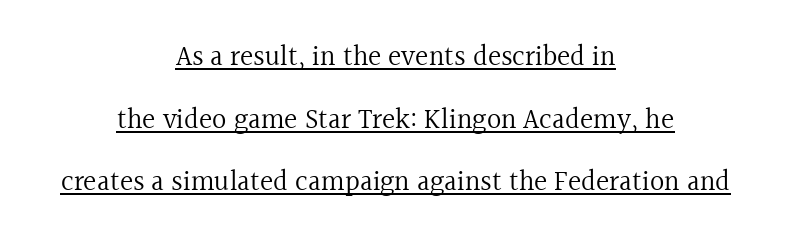
{"serif": "yes", "italic": "no", "bold": "no", "weight": "regular", "width": "normal", "x_height": "medium", "monospaced": "no", "underline": "yes", "align": "center", "line_spacing": "loose", "line_spacing_ratio": 2.24, "letter_spacing": "normal", "letter_spacing_em": 0.0, "glyph_px": 28}
